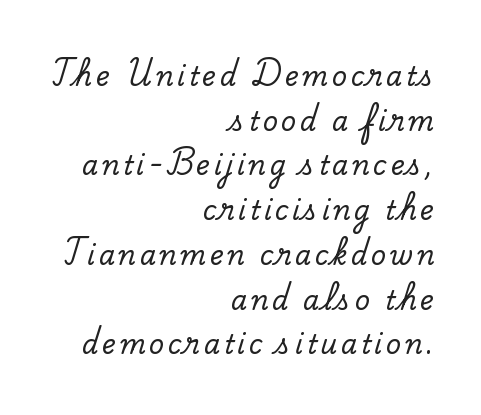
{"underline": "no", "align": "right", "line_spacing_ratio": 1.72, "glyph_px": 26}
